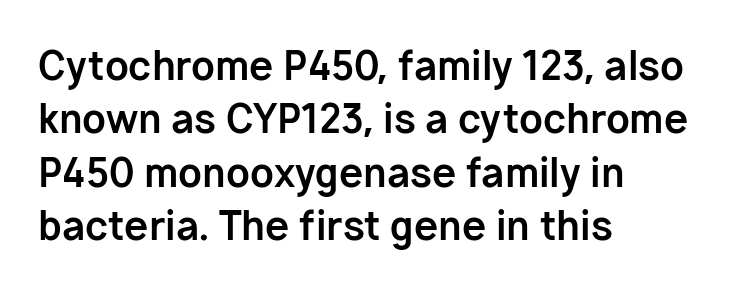
The image shows 39 px bold sans-serif type, upright; set left-aligned, normal line spacing (1.37x), normal letter spacing, not underlined; low stroke contrast and a medium x-height.
